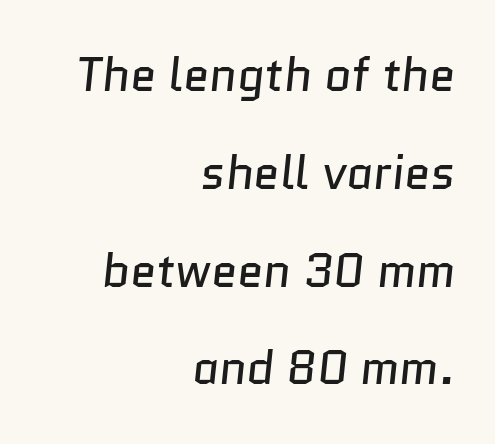
What kind of face is this? One without serifs — a sans. What's the leading like? Stretched, with rows far apart. The text block is weighted toward the right margin, trailing off unevenly leftward. Nothing unusual about the tracking: characters are spaced as the font intends. Proportional: the letters do not fall into vertical columns.
